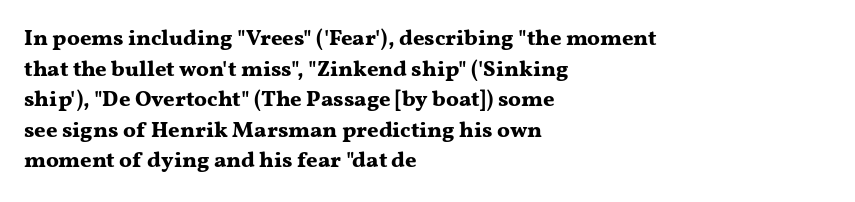
{"italic": "no", "bold": "yes", "underline": "no", "align": "left", "line_spacing": "normal", "line_spacing_ratio": 1.39, "letter_spacing": "normal", "letter_spacing_em": 0.0, "glyph_px": 22}
